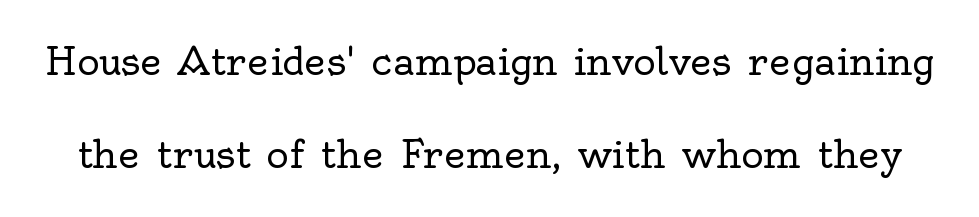
{"serif": "yes", "italic": "no", "bold": "no", "weight": "regular", "width": "normal", "x_height": "small", "monospaced": "no", "underline": "no", "line_spacing": "loose", "line_spacing_ratio": 2.45, "letter_spacing": "normal", "letter_spacing_em": 0.0, "glyph_px": 38}
